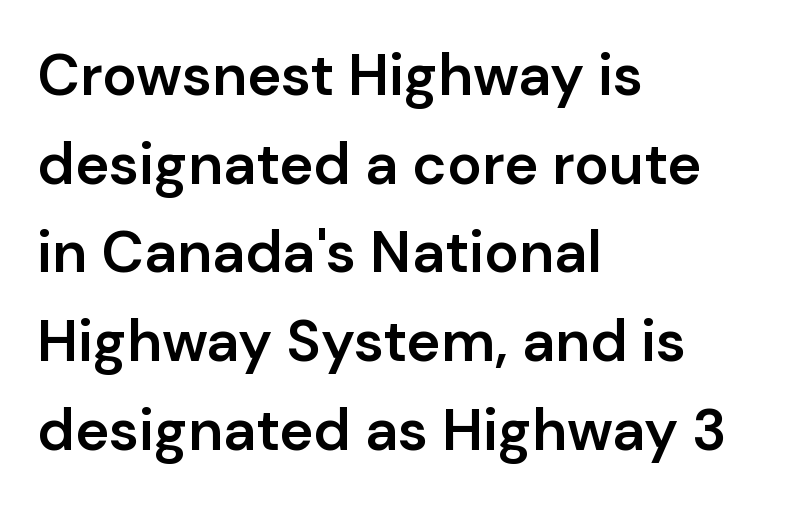
Is the letter spacing exaggerated? No — it looks like the ordinary default. Here the designer chose a conventional face with non-uniform glyph widths. These lines are composed in type without serifs. Every character sits straight up, as roman type does. Left-aligned paragraph, ragged on the right.
